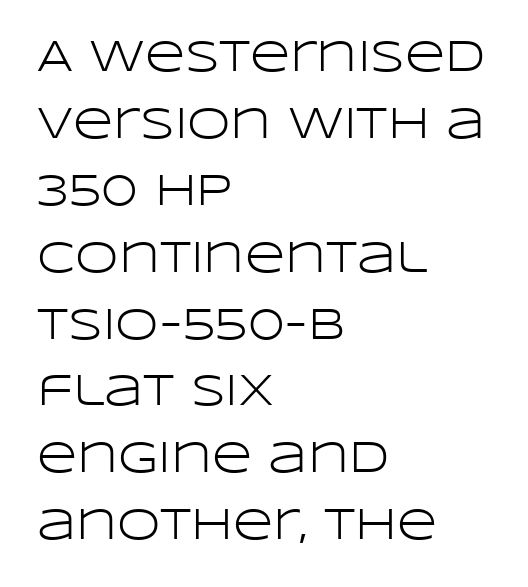
The image shows 44 px light, wide sans-serif type, upright; set left-aligned, normal line spacing (1.52x), normal letter spacing, not underlined; low stroke contrast and a large x-height.
